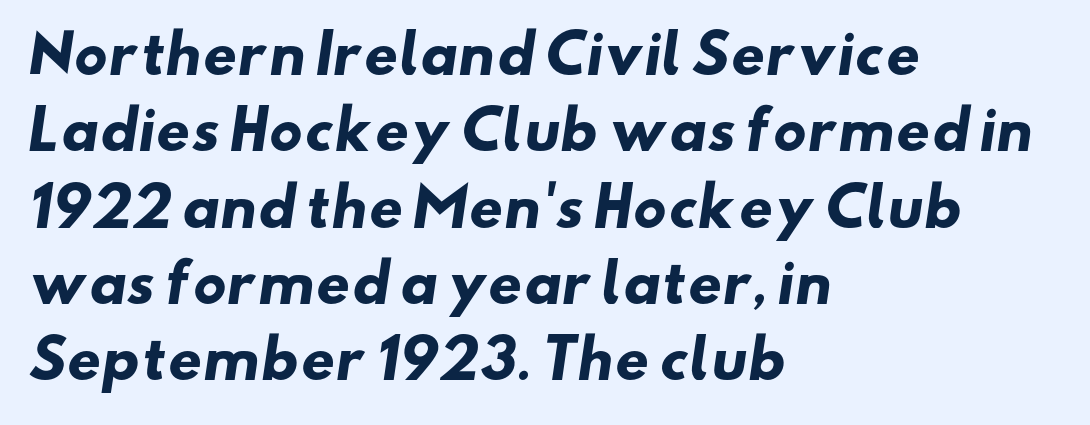
{"serif": "no", "bold": "yes", "weight": "heavy", "width": "wide", "stroke_contrast": "low", "x_height": "small", "monospaced": "no", "underline": "no", "align": "left", "line_spacing": "normal", "line_spacing_ratio": 1.44, "letter_spacing": "normal", "letter_spacing_em": 0.0, "glyph_px": 53}
